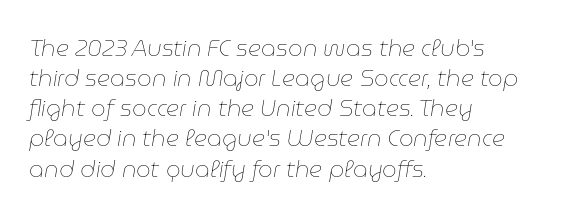
Q: Is the text bold? A: No.
Q: Is the text italic (slanted)? A: Yes, it leans right by about 9 degrees.
Q: Is the text underlined? A: No.
Q: How is the paragraph aligned? A: Left-aligned.
Q: Is the spacing between letters normal or unusually wide? A: Normal.
Q: Is the spacing between lines tight, normal or loose? A: Normal.
